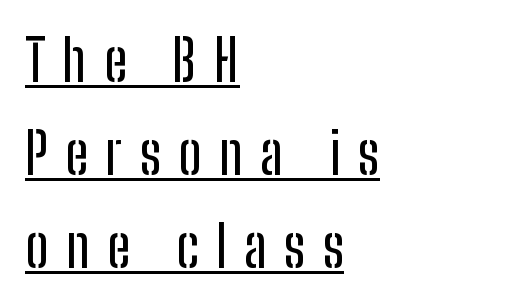
Words appear elongated and porous because spacing is wide. Looks like regular typesetting: each glyph gets only the width it needs. Regular leading. The lines in this sample share a left origin and differ only in where they stop.
